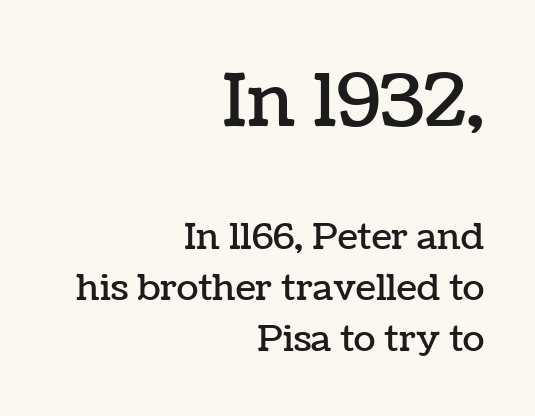
Q: Is the text italic (slanted)? A: No, it is upright.
Q: Is the text underlined? A: No.
Q: How is the paragraph aligned? A: Right-aligned.
Q: Is the spacing between letters normal or unusually wide? A: Normal.
Q: Is the spacing between lines tight, normal or loose? A: Normal.
Q: Which block of text is set in a larger size, the first (top) or the second (bottom)? A: The first (top) one.
Q: Width (condensed, normal, or wide)? A: Normal.
Q: Stroke contrast? A: Low.
Q: x-height? A: Medium.
Q: Monospaced? A: No.
